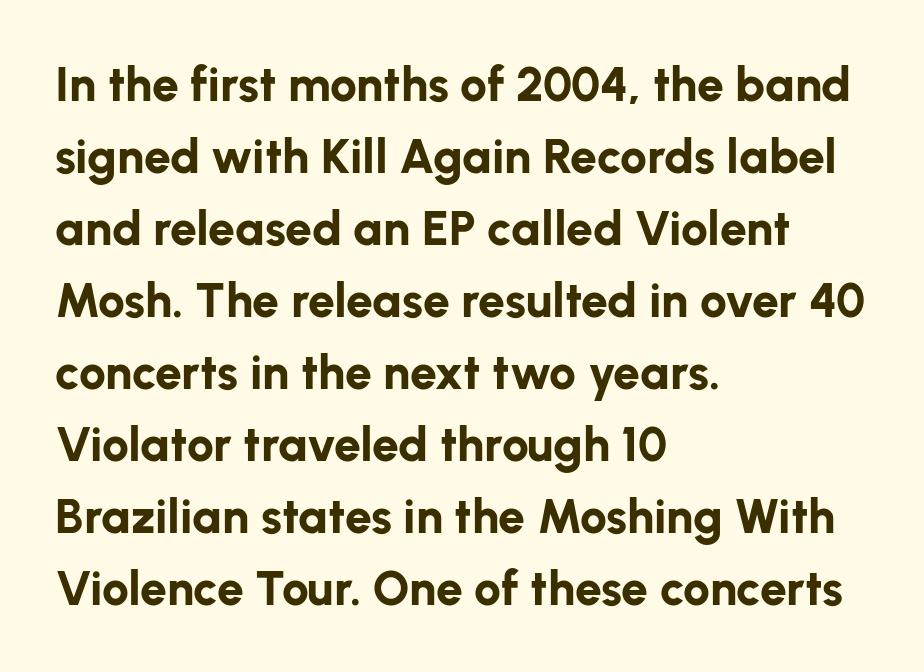
The image shows 48 px bold sans-serif type, upright; set left-aligned, normal line spacing (1.5x), normal letter spacing, not underlined; low stroke contrast and a medium x-height.
